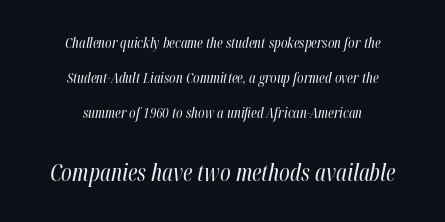
Which of the two is more prominent by size? The second, at the bottom. These lines keep a tight, regular rhythm from letter to letter. Underlining? Definitely not there. Quick note: italic.
